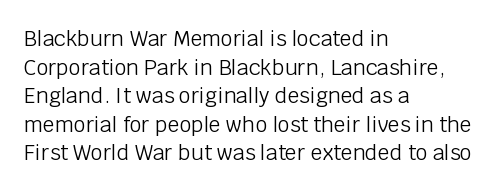
The image shows 21 px text type, upright; set left-aligned, normal line spacing (1.36x), normal letter spacing, not underlined.
